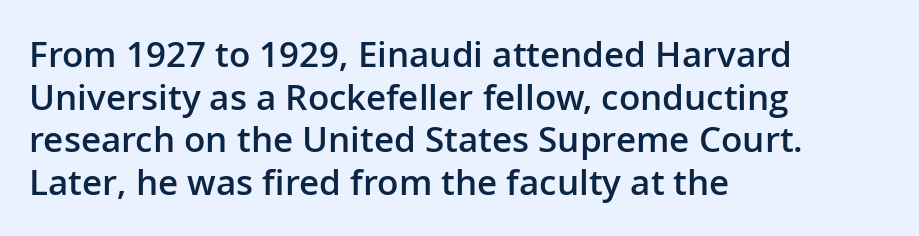
{"serif": "no", "italic": "no", "bold": "semi", "weight": "semibold", "width": "normal", "stroke_contrast": "low", "x_height": "medium", "monospaced": "no", "underline": "no", "align": "left", "line_spacing_ratio": 1.22, "letter_spacing": "normal", "letter_spacing_em": 0.0, "glyph_px": 35}
